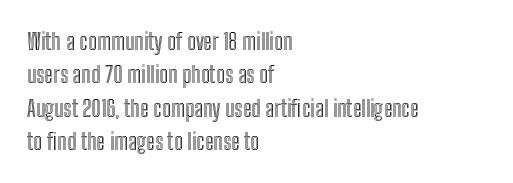
{"italic": "no", "underline": "no", "align": "left", "line_spacing": "normal", "line_spacing_ratio": 1.45, "letter_spacing": "normal", "letter_spacing_em": 0.0, "glyph_px": 23}
